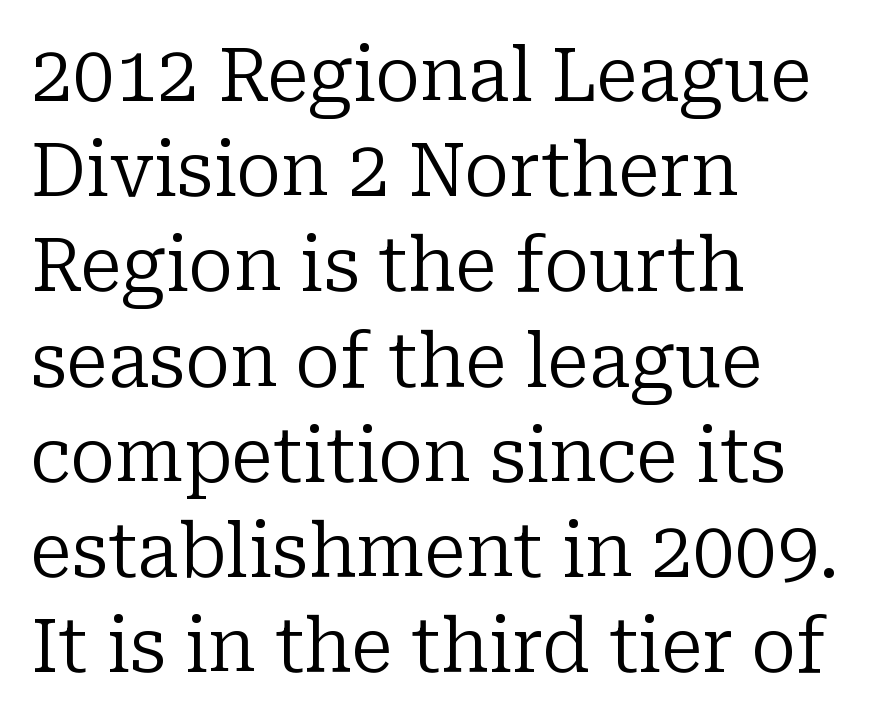
The image shows 75 px regular-weight serif type, upright; set left-aligned, normal line spacing (1.27x), normal letter spacing, not underlined; low stroke contrast and a medium x-height.
